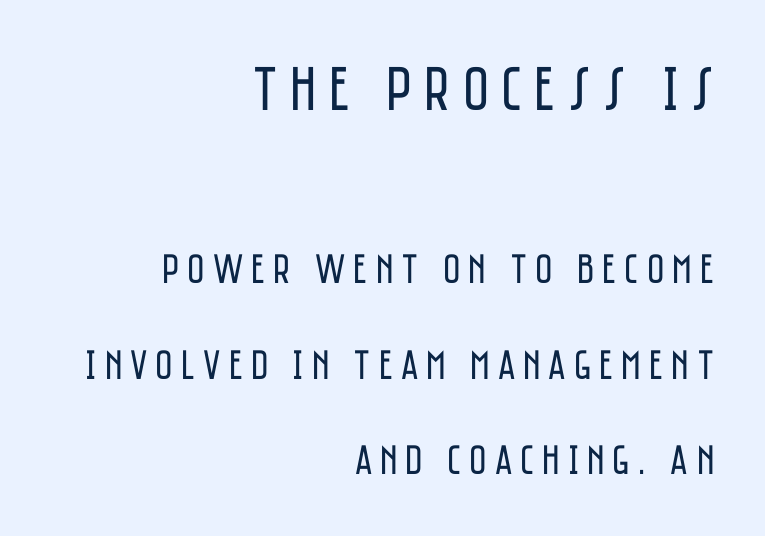
Each letter's strokes conclude bluntly, with no projecting serifs. Compared with a typical body face, this is equally light or lighter still. Compare the two chunks: the upper has the greater cap height. Designer's note — italics off, roman on. Character widths vary here, with narrow letters taking less room than wide ones.
